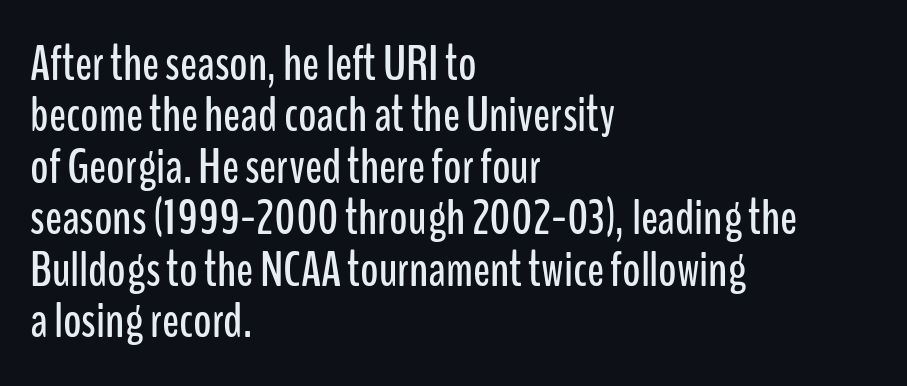
{"serif": "no", "italic": "no", "width": "condensed", "stroke_contrast": "low", "x_height": "medium", "monospaced": "no", "underline": "no", "align": "left", "line_spacing": "tight", "line_spacing_ratio": 1.03, "letter_spacing": "normal", "letter_spacing_em": 0.0, "glyph_px": 50}
